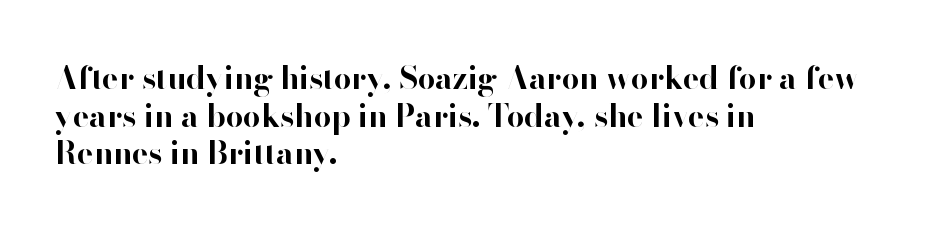
The face used here is proportionally spaced, like ordinary book or web type. What stands out about the letter spacing? Nothing — it is the standard amount. Lines of text with bare space underneath. The face used here has the dense, thick strokes of a bold.
